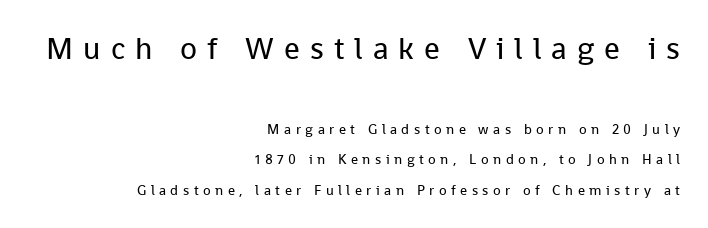
The image shows 31 px regular-weight sans-serif type, upright; set right-aligned, loose line spacing (2.17x), unusually wide letter spacing (+0.32 em), not underlined; the first (top) block is 2.21x larger; low stroke contrast and a medium x-height.
